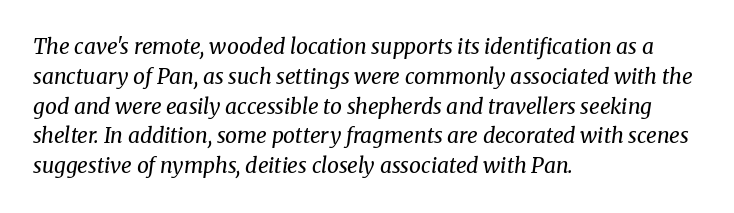
A classic flush-left, rag-right setting is used for this passage. The passage shown is not bold in any degree. Descenders are the only things crossing below the line. Yep, that's italic — everything's leaning. One glance says typical: line gaps are just what's usual.
